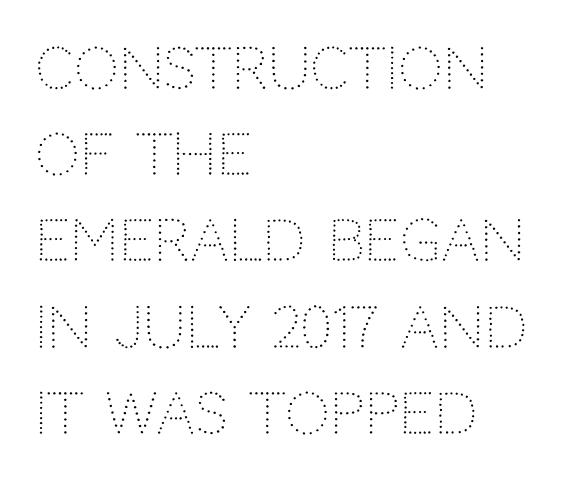
{"serif": "no", "italic": "no", "bold": "no", "weight": "light", "width": "normal", "stroke_contrast": "low", "x_height": "large", "monospaced": "no", "underline": "no", "align": "left", "line_spacing": "normal", "line_spacing_ratio": 1.54, "letter_spacing": "normal", "letter_spacing_em": 0.0, "glyph_px": 56}
